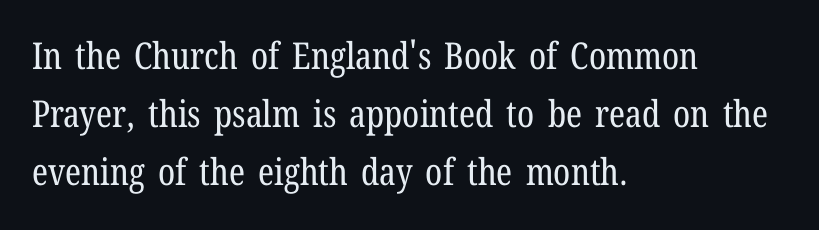
The image shows 37 px regular-weight, condensed serif type, upright; set left-aligned, normal line spacing (1.57x), normal letter spacing, not underlined; low stroke contrast and a medium x-height.
